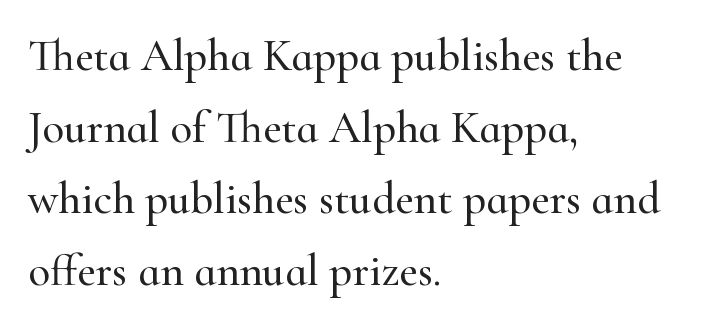
Where is the straight margin? On the left. Regarding serifs, this sample has them. How are the letters spaced? Ordinarily, with no added tracking. These lines were composed using upright roman letters.
